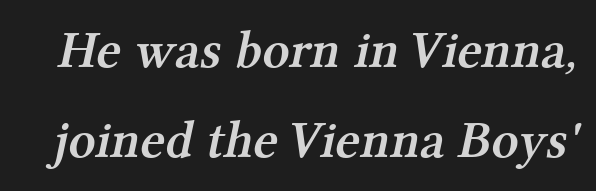
{"serif": "yes", "bold": "semi", "weight": "semibold", "width": "normal", "stroke_contrast": "medium", "x_height": "medium", "monospaced": "no", "underline": "no", "line_spacing": "normal", "line_spacing_ratio": 1.7, "letter_spacing": "normal", "letter_spacing_em": 0.0, "glyph_px": 53}
